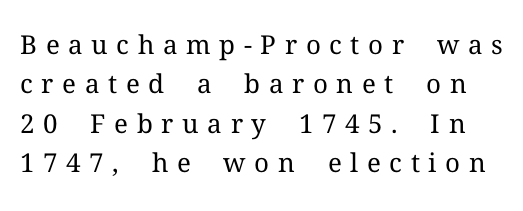
The image shows 26 px text type, upright; set normal line spacing (1.51x), unusually wide letter spacing (+0.33 em), not underlined.
